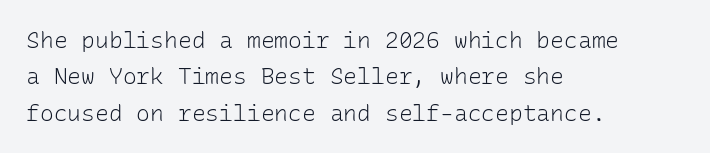
{"italic": "no", "bold": "no", "underline": "no", "align": "left", "line_spacing": "normal", "line_spacing_ratio": 1.58, "letter_spacing": "normal", "letter_spacing_em": 0.0, "glyph_px": 23}
